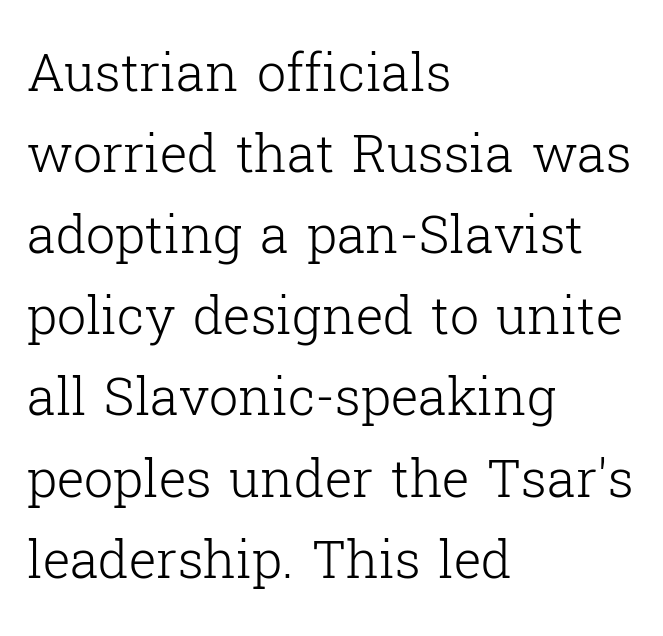
{"serif": "yes", "italic": "no", "bold": "no", "weight": "light", "width": "normal", "stroke_contrast": "low", "x_height": "medium", "monospaced": "no", "underline": "no", "align": "left", "line_spacing": "normal", "line_spacing_ratio": 1.56, "letter_spacing": "normal", "letter_spacing_em": 0.0, "glyph_px": 52}
